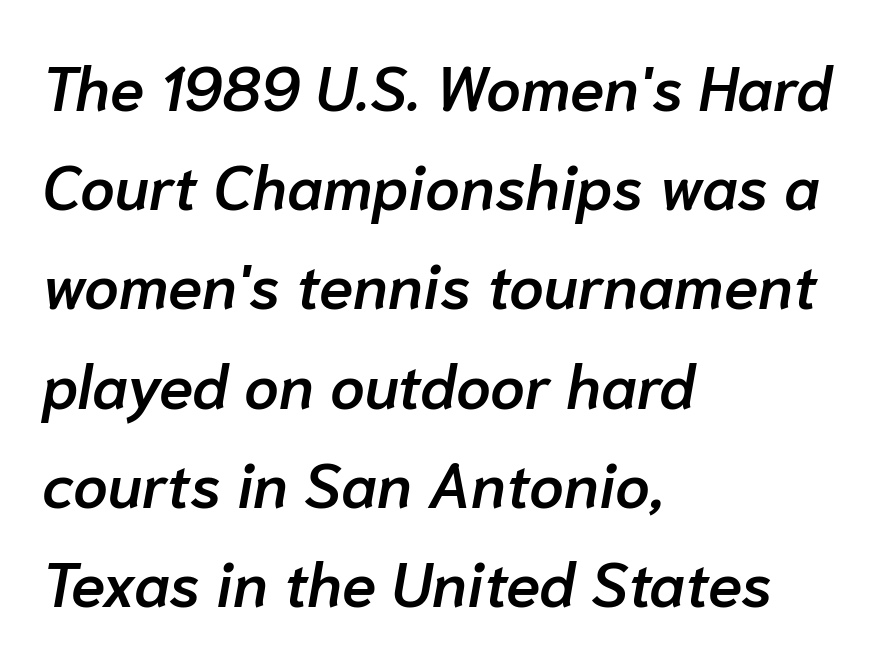
The image shows 62 px semibold type, italic (leaning right); set left-aligned, normal line spacing (1.6x), normal letter spacing, not underlined; low stroke contrast and a medium x-height.
